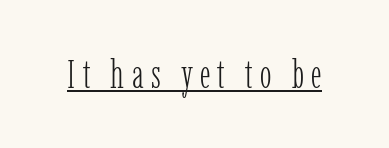
The image shows 39 px light, condensed serif type, upright; set underlined; low stroke contrast and a medium x-height.
